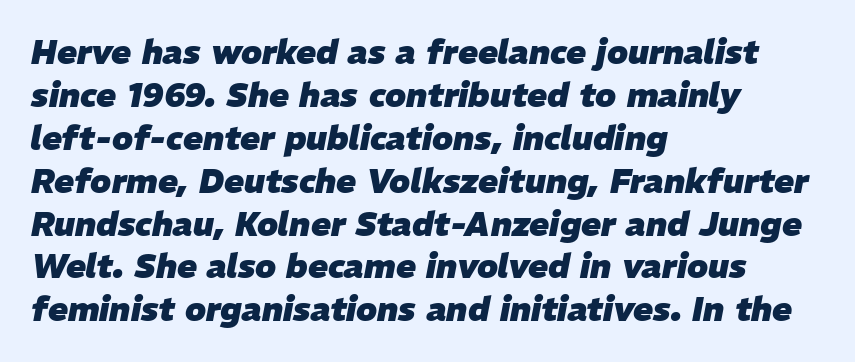
The image shows 33 px heavy type, italic (leaning right); set left-aligned, normal line spacing (1.3x), normal letter spacing, not underlined; low stroke contrast and a medium x-height.
